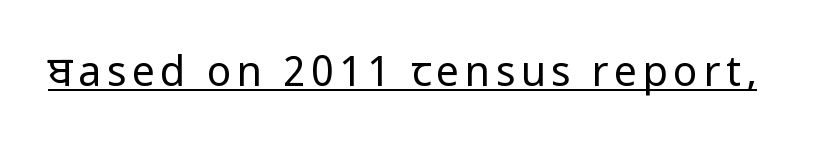
Q: Is the text bold? A: No.
Q: Is the text italic (slanted)? A: No, it is upright.
Q: Is the typeface a serif or a sans-serif typeface? A: Sans-serif.
Q: Is the text underlined? A: Yes.
Q: Width (condensed, normal, or wide)? A: Condensed.
Q: Stroke contrast? A: Low.
